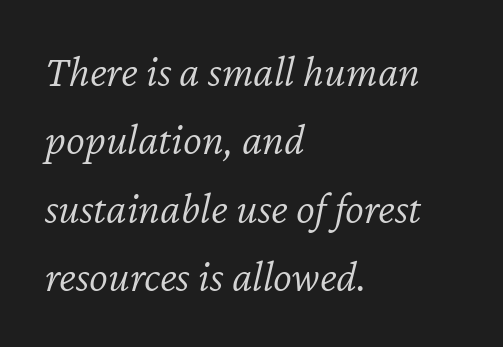
Rows of type keep a routine distance in the vertical direction. The passage is arranged the way most books set body copy — flush left. The weight would be labelled regular, book, light, or lighter still. This sample uses an oblique cut, with every glyph tilted off the vertical.
